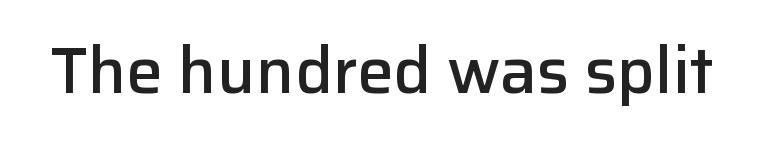
{"serif": "no", "italic": "no", "bold": "semi", "weight": "semibold", "width": "normal", "stroke_contrast": "low", "x_height": "medium", "monospaced": "no", "underline": "no", "letter_spacing": "normal", "letter_spacing_em": 0.0, "glyph_px": 65}
